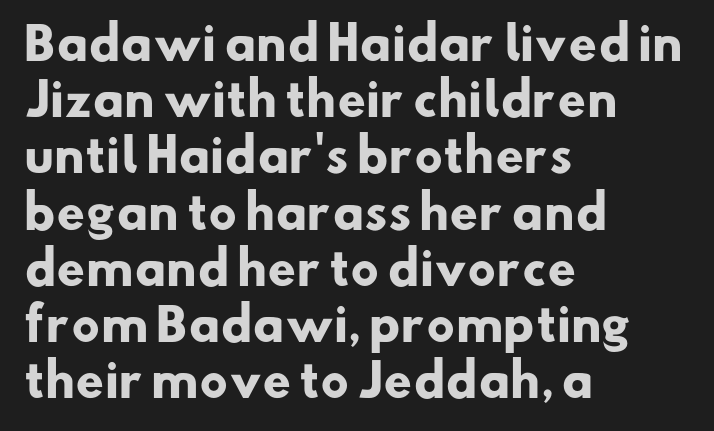
Q: Is the text bold? A: Yes.
Q: Is the typeface a serif or a sans-serif typeface? A: Sans-serif.
Q: Is the text underlined? A: No.
Q: How is the paragraph aligned? A: Left-aligned.
Q: Is the spacing between letters normal or unusually wide? A: Normal.
Q: Is the spacing between lines tight, normal or loose? A: Normal.
Q: Width (condensed, normal, or wide)? A: Normal.
Q: Stroke contrast? A: Low.
Q: x-height? A: Small.
Q: Monospaced? A: No.
